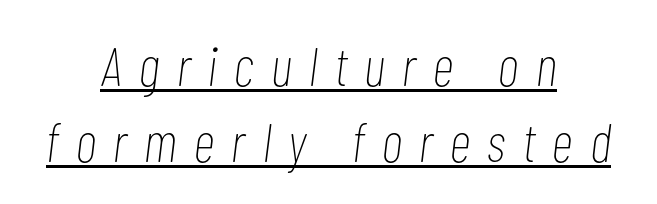
Q: Is the text bold? A: No.
Q: Is the text italic (slanted)? A: Yes, it leans right by about 7 degrees.
Q: Is the text underlined? A: Yes.
Q: How is the paragraph aligned? A: Centered.
Q: Is the spacing between letters normal or unusually wide? A: Unusually wide.
Q: Is the spacing between lines tight, normal or loose? A: Normal.
Q: Width (condensed, normal, or wide)? A: Condensed.
Q: Stroke contrast? A: Low.
Q: x-height? A: Medium.
Q: Monospaced? A: No.
